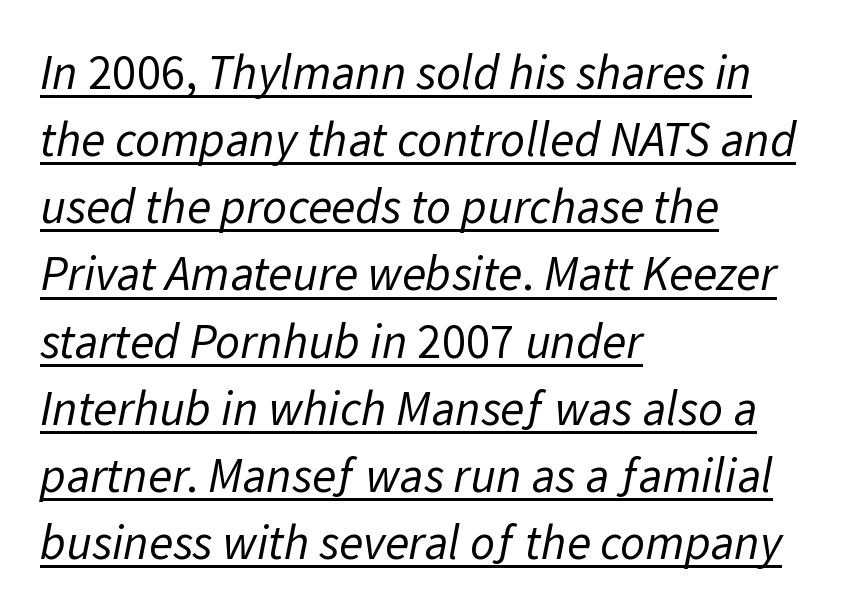
Q: Is the text bold? A: No.
Q: Is the typeface a serif or a sans-serif typeface? A: Sans-serif.
Q: Is the text underlined? A: Yes.
Q: How is the paragraph aligned? A: Left-aligned.
Q: Is the spacing between letters normal or unusually wide? A: Normal.
Q: Is the spacing between lines tight, normal or loose? A: Normal.
Q: Width (condensed, normal, or wide)? A: Normal.
Q: Stroke contrast? A: Low.
Q: x-height? A: Medium.
Q: Monospaced? A: No.
